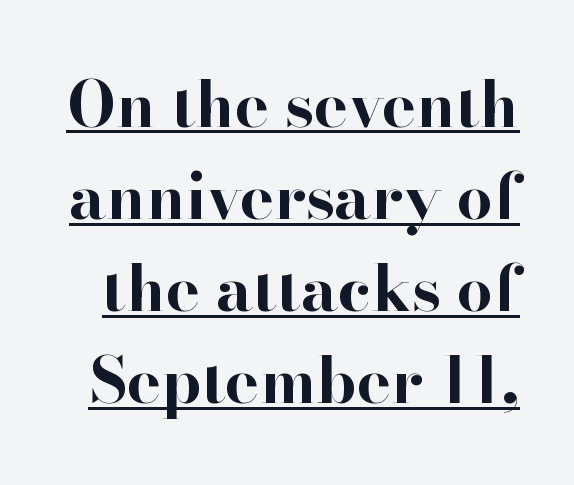
{"serif": "yes", "italic": "no", "bold": "yes", "weight": "bold", "width": "normal", "stroke_contrast": "high", "x_height": "small", "monospaced": "no", "underline": "yes", "line_spacing": "normal", "line_spacing_ratio": 1.44, "letter_spacing": "normal", "letter_spacing_em": 0.0, "glyph_px": 64}
